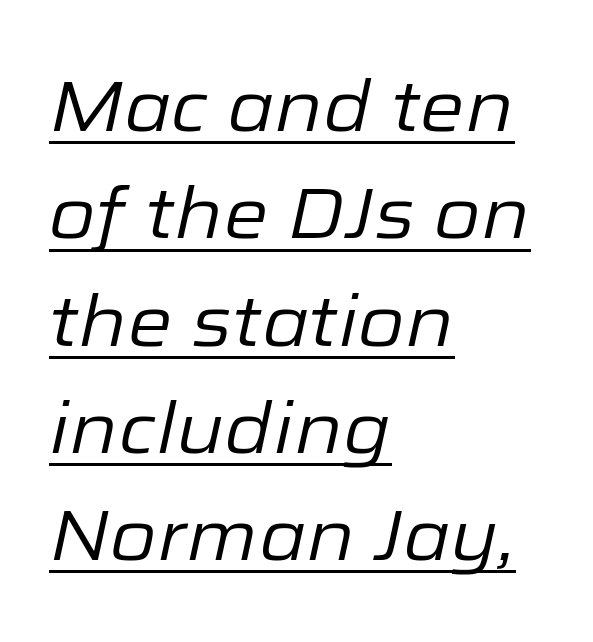
Compared with a centered layout, this one pins lines to the left instead. The lettering is marked with a stroke running underneath it. Regarding leading, the lines here are spaced in the standard way. Stroke thickness stays within the range of a standard reading face or lighter. Varying glyph widths throughout — classic text-font behaviour. Compared with typical body copy, the letter spacing here is the same.
